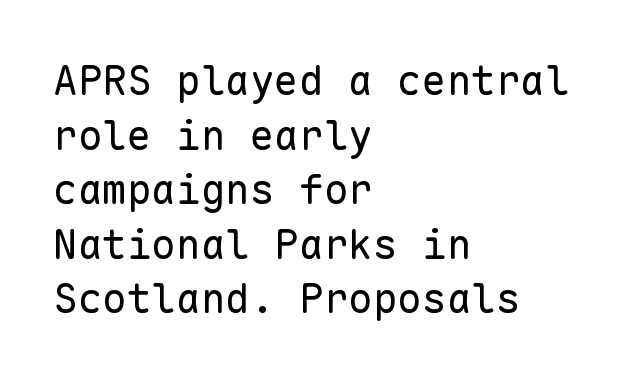
These lines stack with their left ends in a neat column. Vertically, the passage feels balanced, rows spaced as you'd expect. The baseline area is clear. A typesetter would call this zero additional tracking. The passage shown is typed in a monospace face where columns stay perfectly aligned.
